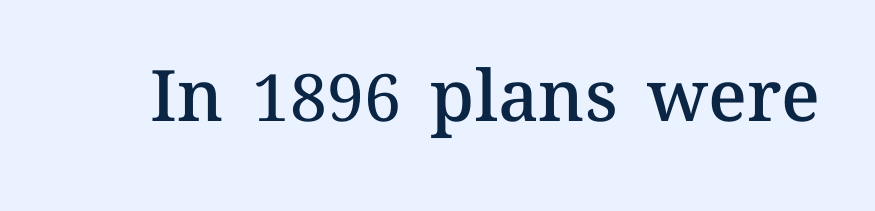
{"italic": "no", "bold": "semi", "weight": "semibold", "width": "normal", "stroke_contrast": "medium", "x_height": "medium", "monospaced": "no", "underline": "no", "letter_spacing": "normal", "letter_spacing_em": 0.0, "glyph_px": 71}
